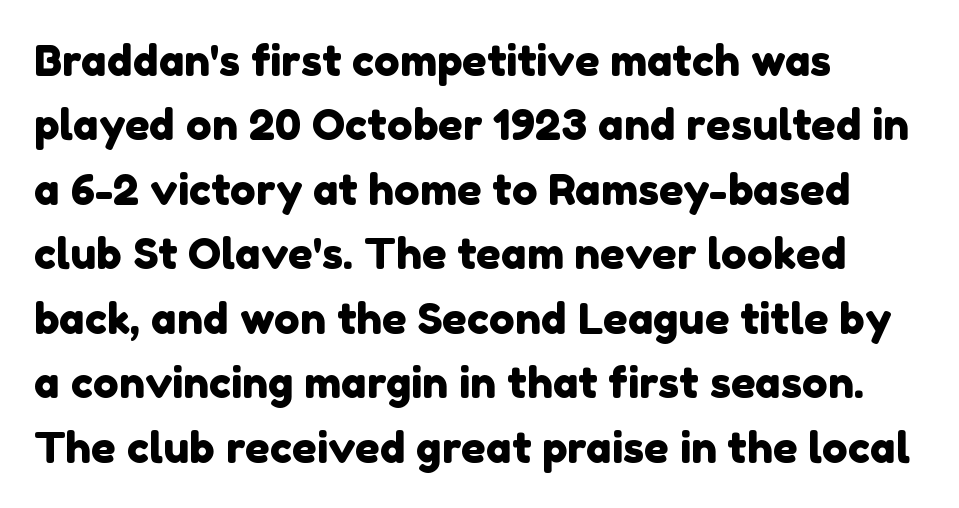
{"serif": "no", "width": "normal", "stroke_contrast": "low", "x_height": "medium", "monospaced": "no", "underline": "no", "align": "left", "line_spacing": "normal", "line_spacing_ratio": 1.5, "letter_spacing": "normal", "letter_spacing_em": 0.0, "glyph_px": 43}
